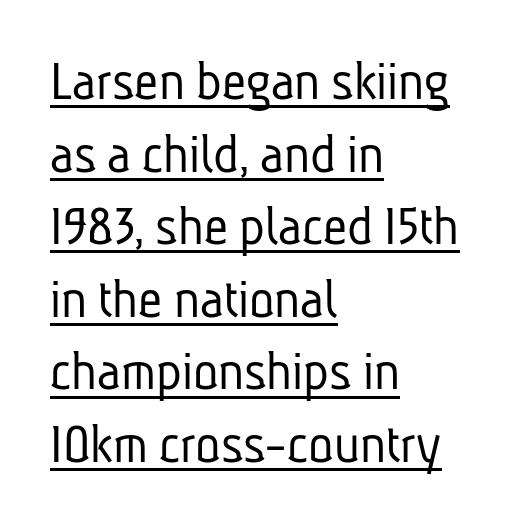
The image shows 59 px light, condensed sans-serif type; set left-aligned, line spacing 1.23x, normal letter spacing, underlined; low stroke contrast and a medium x-height.
